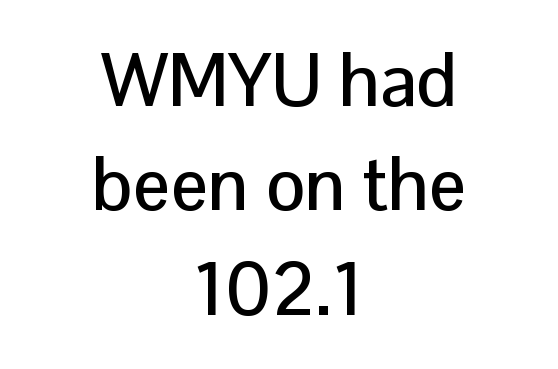
Note the varied advance widths — an 'i' is clearly narrower than an 'm'. Students, note that the glyphs here touch the page at normal intervals. No feet cap the strokes, marking this as sans-serif type. What's the leading like? Ordinary, nothing unusual.
